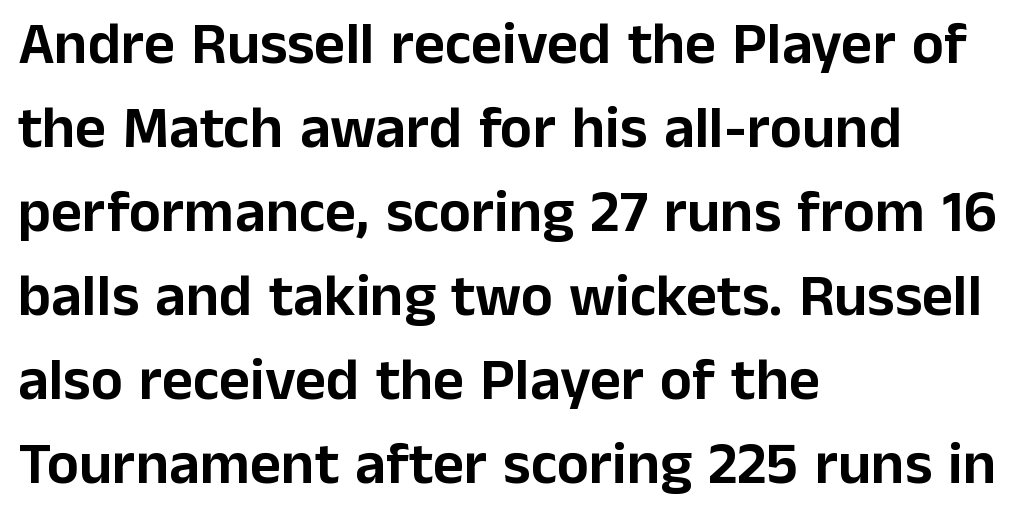
The image shows 60 px sans-serif type, upright; set left-aligned, normal line spacing (1.4x), normal letter spacing, not underlined; low stroke contrast and a medium x-height.
